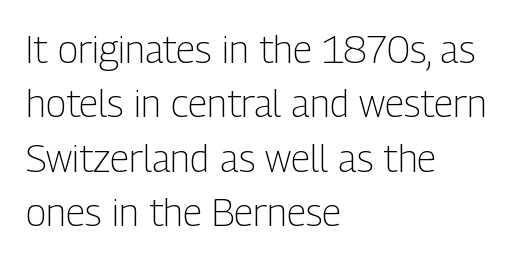
The image shows 38 px light, condensed sans-serif type, upright; set left-aligned, normal line spacing (1.43x), normal letter spacing, not underlined; low stroke contrast and a medium x-height.
